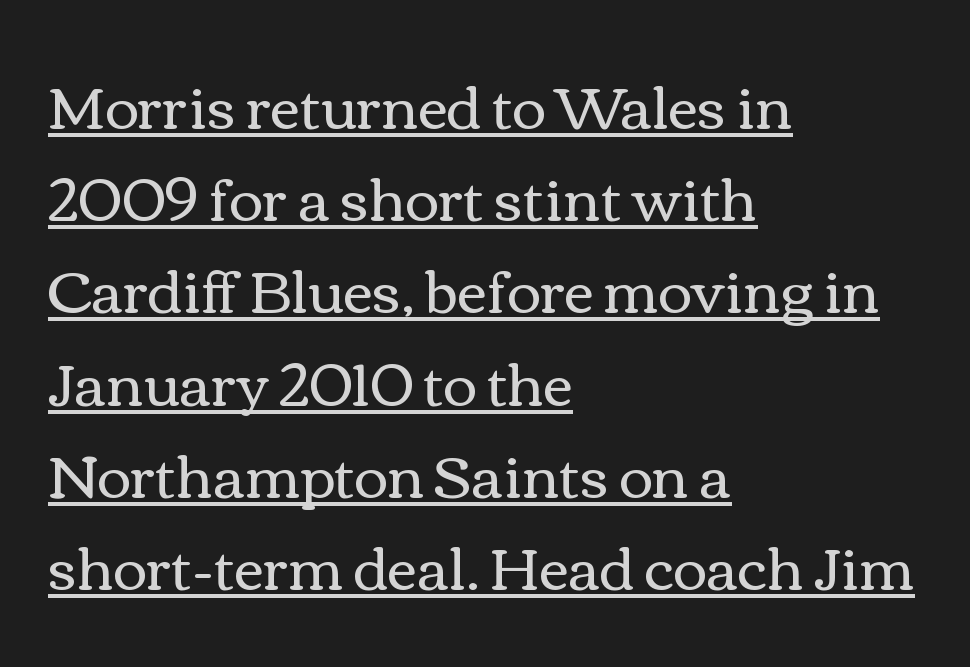
This sample keeps an unexceptional amount of space between lines. This sample uses plain, unmodified letter spacing. Designer's note — italics off, roman on. A rule runs beneath these lines of type. The letterforms sit at book weight or below.
